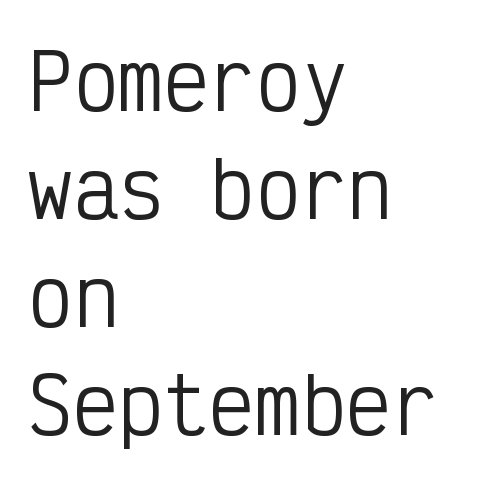
The image shows 76 px regular-weight, condensed sans-serif type, upright, monospaced; set left-aligned, normal line spacing (1.42x), normal letter spacing, not underlined; low stroke contrast and a medium x-height.
